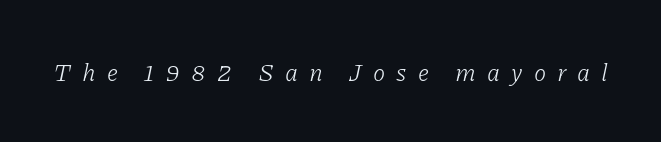
Q: Is the text bold? A: No.
Q: Is the text italic (slanted)? A: Yes, it leans right by about 11 degrees.
Q: Is the text underlined? A: No.
Q: Is the spacing between letters normal or unusually wide? A: Unusually wide.
